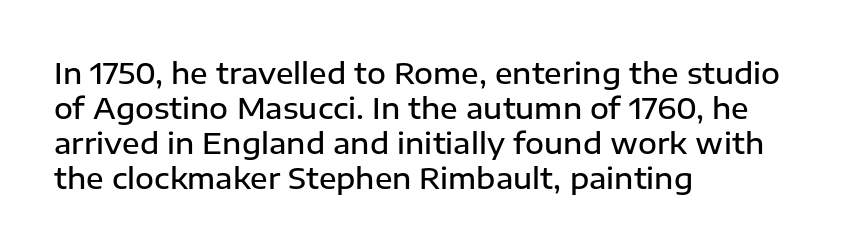
{"serif": "no", "italic": "no", "bold": "semi", "weight": "semibold", "width": "normal", "stroke_contrast": "low", "x_height": "medium", "monospaced": "no", "underline": "no", "align": "left", "line_spacing_ratio": 1.21, "letter_spacing": "normal", "letter_spacing_em": 0.0, "glyph_px": 29}
